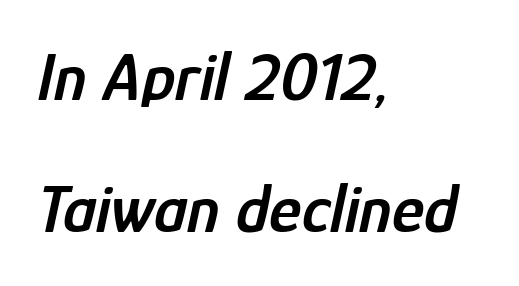
{"italic": "yes", "lean": "right", "slant_degrees": 12, "bold": "semi", "weight": "semibold", "width": "condensed", "stroke_contrast": "low", "x_height": "medium", "monospaced": "no", "underline": "no", "align": "left", "line_spacing": "loose", "line_spacing_ratio": 1.92, "letter_spacing": "normal", "letter_spacing_em": 0.0, "glyph_px": 69}
